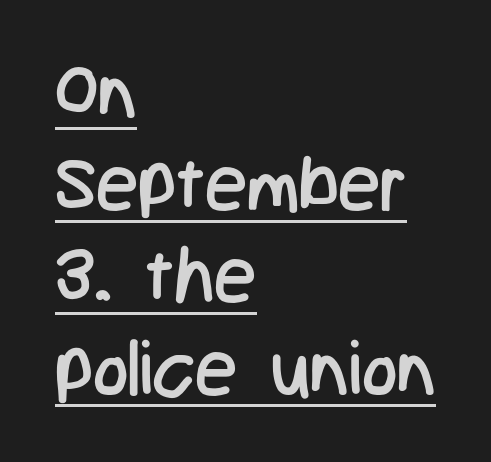
Q: Is the text bold? A: No.
Q: Is the text italic (slanted)? A: No, it is upright.
Q: Is the typeface a serif or a sans-serif typeface? A: Sans-serif.
Q: Is the text underlined? A: Yes.
Q: How is the paragraph aligned? A: Left-aligned.
Q: Is the spacing between letters normal or unusually wide? A: Normal.
Q: Width (condensed, normal, or wide)? A: Condensed.
Q: Stroke contrast? A: Low.
Q: x-height? A: Medium.
Q: Monospaced? A: No.
